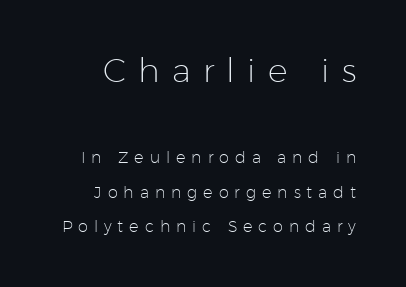
The image shows 33 px light sans-serif type, upright; set loose line spacing (2.15x), unusually wide letter spacing (+0.37 em), not underlined; the first (top) block is 2.06x larger; low stroke contrast and a medium x-height.
